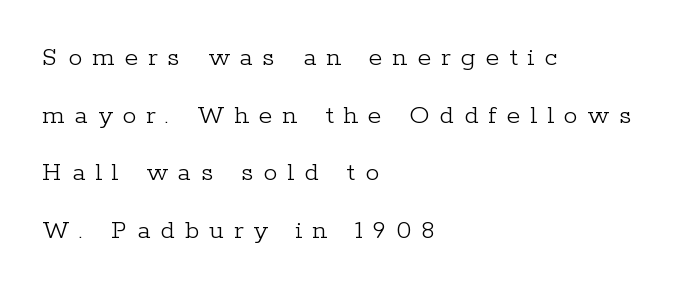
The letters advance in unequal steps, a hallmark of proportional type. Think standard paragraph weight, or any step lighter than that. Does the lettering tilt? It doesn't — this is upright. Compared with typical body copy, the letter spacing here is much looser. Horizontal bands of white between lines are thick stripes. Type without underlining.
